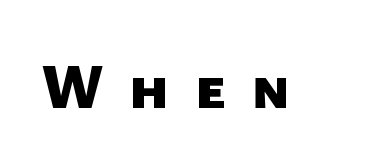
Q: Is the text bold? A: Yes.
Q: Is the typeface a serif or a sans-serif typeface? A: Sans-serif.
Q: Is the text underlined? A: No.
Q: Is the spacing between letters normal or unusually wide? A: Unusually wide.
Q: Width (condensed, normal, or wide)? A: Normal.
Q: Stroke contrast? A: Low.
Q: x-height? A: Medium.
Q: Monospaced? A: No.
